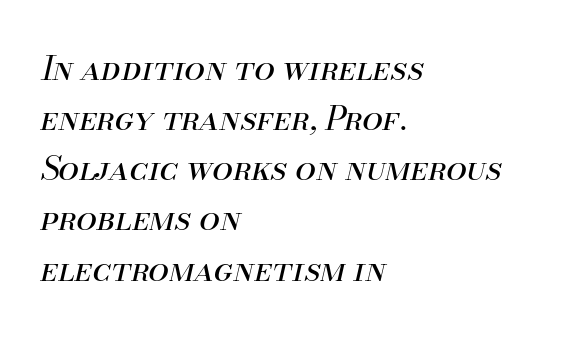
{"italic": "yes", "lean": "right", "slant_degrees": 13, "bold": "no", "weight": "regular", "width": "normal", "stroke_contrast": "medium", "x_height": "small", "monospaced": "no", "underline": "no", "align": "left", "line_spacing": "normal", "line_spacing_ratio": 1.52, "letter_spacing": "normal", "letter_spacing_em": 0.0, "glyph_px": 33}
